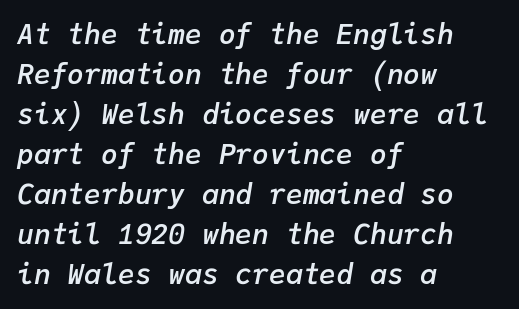
The specimen reads as italic at a glance. Every character here occupies the same horizontal width, giving the sample a typewriter-like rhythm. Tracking value appears to be zero — textbook default spacing. Where is the straight margin? On the left. These words are printed semibold, heavier than regular yet not bold.
